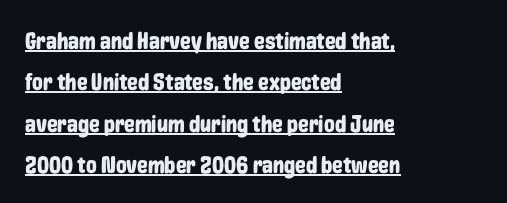
This is underlined copy, the kind a proofreader might mark for attention. The letterforms sit shoulder to shoulder at normal distance. Where is the straight margin? On the left. The type sits square on the baseline with zero lean.
